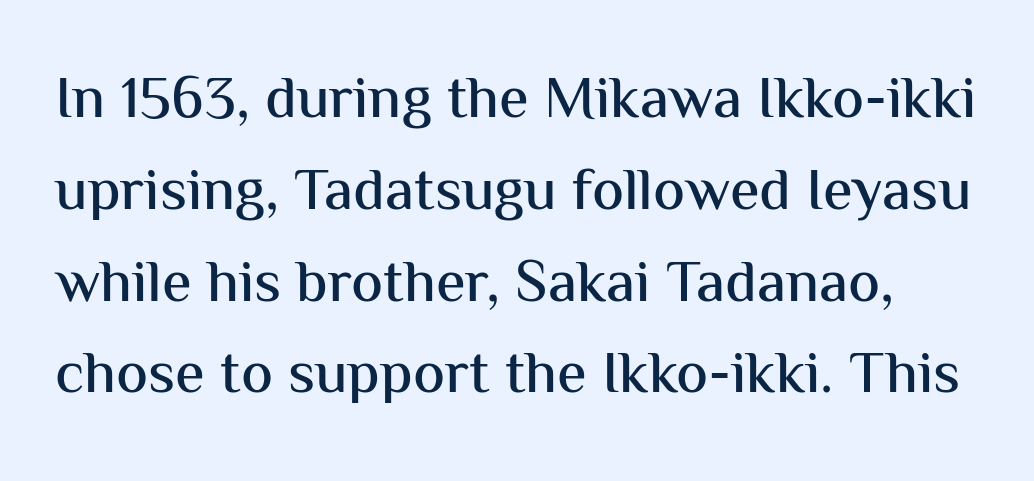
Tall strokes in this sample are plumb rather than angled. Note the varied advance widths — an 'i' is clearly narrower than an 'm'. Quick note: interline space is typical. Lines of text with bare space underneath. Nothing unusual about the tracking: characters are spaced as the font intends.
